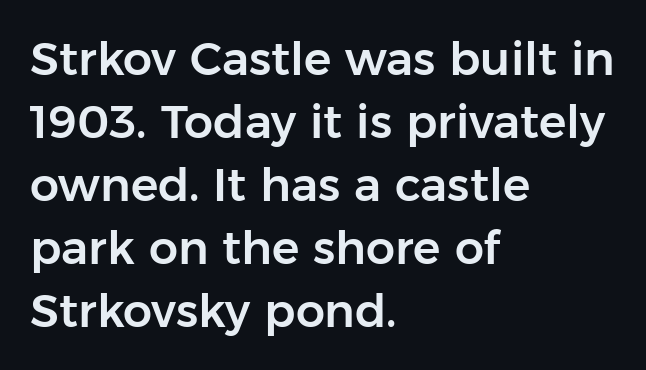
Quick note: underline off. The compositor pushed each line to the left boundary. Vertical strokes here are truly vertical. The face used here is proportionally spaced, like ordinary book or web type. A typesetter would call this leading conventional body-copy spacing.
